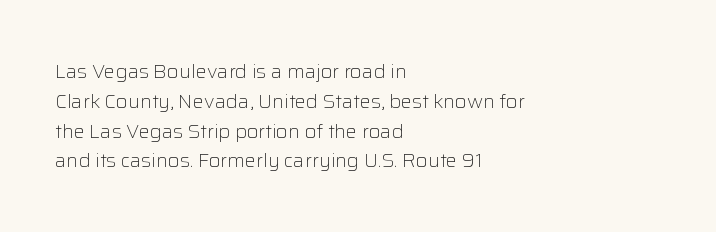
The image shows 20 px text type, upright; set left-aligned, normal line spacing (1.49x), normal letter spacing, not underlined.
